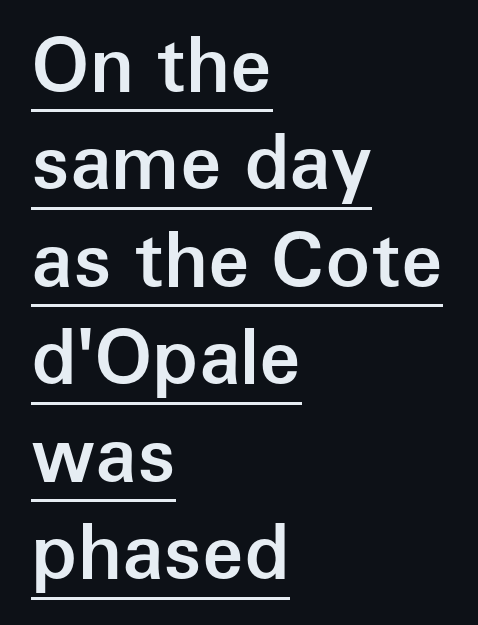
Q: Is the text bold? A: Semi-bold.
Q: Is the text italic (slanted)? A: No, it is upright.
Q: Is the typeface a serif or a sans-serif typeface? A: Sans-serif.
Q: Is the text underlined? A: Yes.
Q: How is the paragraph aligned? A: Left-aligned.
Q: Is the spacing between letters normal or unusually wide? A: Normal.
Q: Is the spacing between lines tight, normal or loose? A: Normal.
Q: Width (condensed, normal, or wide)? A: Normal.
Q: Stroke contrast? A: Low.
Q: x-height? A: Medium.
Q: Monospaced? A: No.
